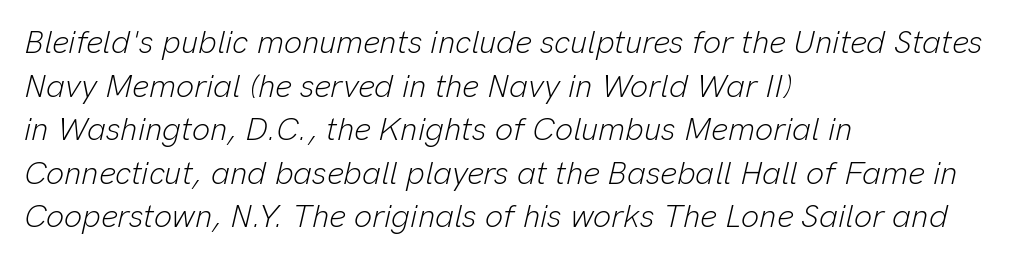
{"italic": "yes", "lean": "right", "slant_degrees": 13, "bold": "no", "weight": "light", "width": "normal", "stroke_contrast": "low", "x_height": "medium", "monospaced": "no", "underline": "no", "align": "left", "line_spacing": "normal", "line_spacing_ratio": 1.36, "letter_spacing": "normal", "letter_spacing_em": 0.0, "glyph_px": 32}
